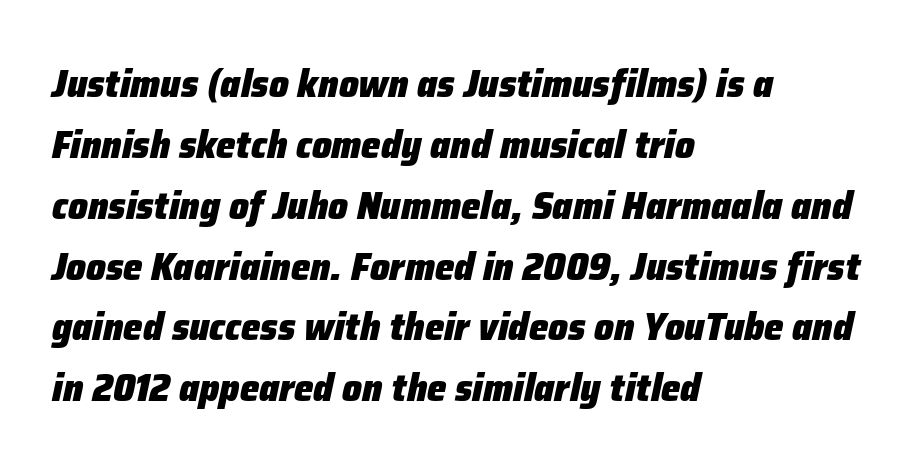
{"italic": "yes", "lean": "right", "slant_degrees": 12, "bold": "yes", "weight": "heavy", "width": "normal", "stroke_contrast": "low", "x_height": "medium", "monospaced": "no", "underline": "no", "align": "left", "line_spacing": "normal", "line_spacing_ratio": 1.56, "letter_spacing": "normal", "letter_spacing_em": 0.0, "glyph_px": 39}
